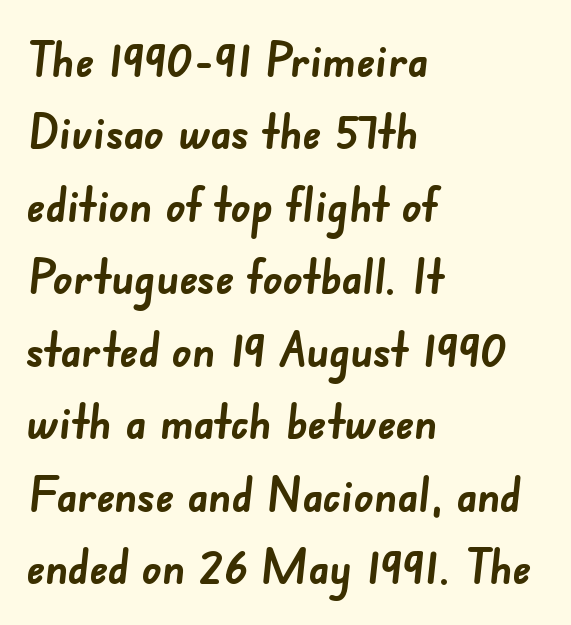
Q: Is the text bold? A: Yes.
Q: Is the typeface a serif or a sans-serif typeface? A: Sans-serif.
Q: Is the text underlined? A: No.
Q: How is the paragraph aligned? A: Left-aligned.
Q: Is the spacing between letters normal or unusually wide? A: Normal.
Q: Is the spacing between lines tight, normal or loose? A: Normal.
Q: Width (condensed, normal, or wide)? A: Normal.
Q: Stroke contrast? A: Low.
Q: x-height? A: Small.
Q: Monospaced? A: No.
